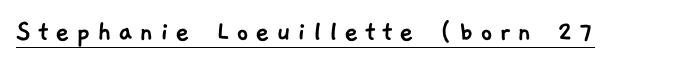
The image shows 31 px sans-serif type; set unusually wide letter spacing (+0.2 em), underlined; low stroke contrast and a medium x-height.
